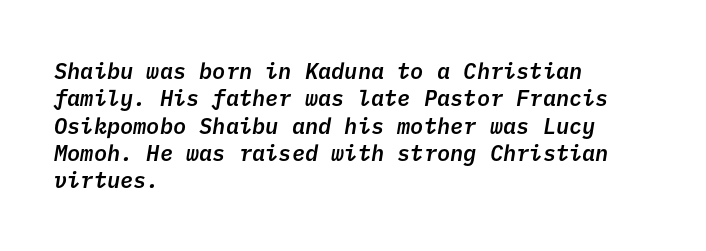
The image shows 22 px text type; set left-aligned, line spacing 1.24x, normal letter spacing, not underlined.
